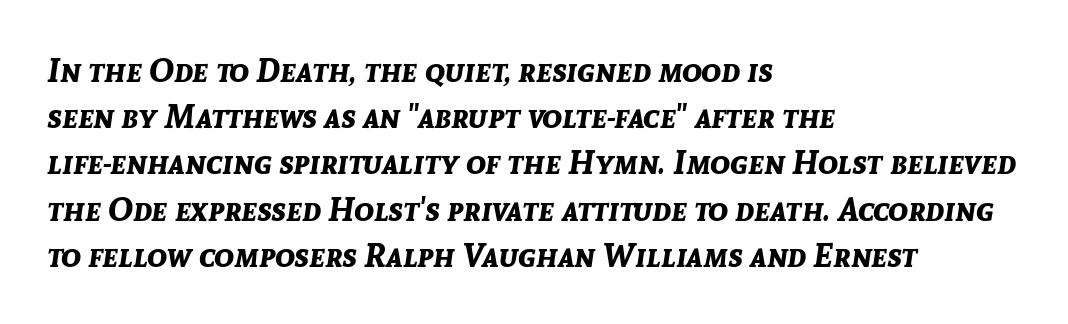
Descender tails drop into unmarked territory. Thick stems and heavy bowls — unmistakably bold. The face used here is rendered with its standard letterfit. Is the type slanted? Yes — the strokes lean at a clear angle. Horizontal alignment here is leftward, the default for most running prose. Does the leading feel generous? No, just average.
